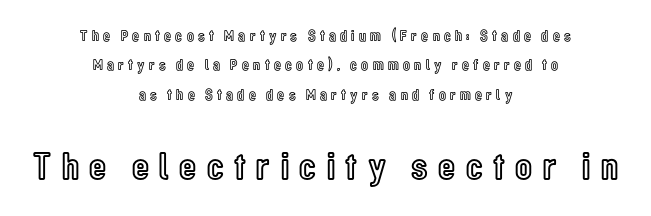
Q: Is the text italic (slanted)? A: No, it is upright.
Q: Is the text underlined? A: No.
Q: How is the paragraph aligned? A: Centered.
Q: Is the spacing between letters normal or unusually wide? A: Unusually wide.
Q: Which block of text is set in a larger size, the first (top) or the second (bottom)? A: The second (bottom) one.
Q: Width (condensed, normal, or wide)? A: Condensed.
Q: x-height? A: Medium.
Q: Monospaced? A: No.
